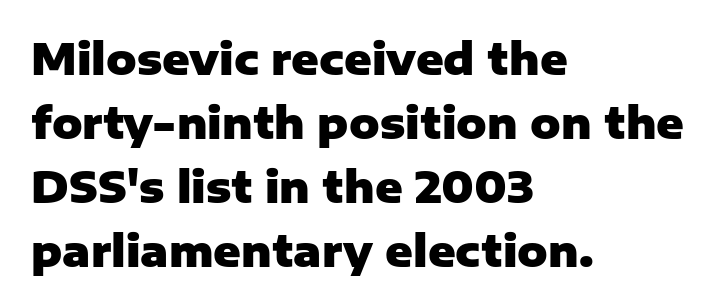
The image shows 42 px heavy sans-serif type, upright; set left-aligned, normal line spacing (1.52x), normal letter spacing, not underlined; low stroke contrast and a medium x-height.
